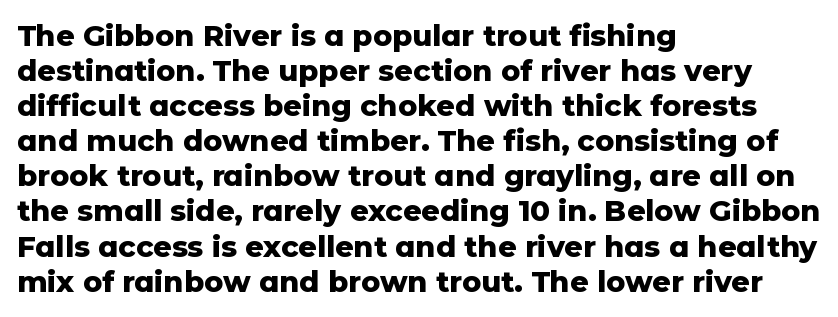
Q: Is the text bold? A: Yes.
Q: Is the text italic (slanted)? A: No, it is upright.
Q: Is the typeface a serif or a sans-serif typeface? A: Sans-serif.
Q: Is the text underlined? A: No.
Q: How is the paragraph aligned? A: Left-aligned.
Q: Is the spacing between letters normal or unusually wide? A: Normal.
Q: Width (condensed, normal, or wide)? A: Normal.
Q: Stroke contrast? A: Low.
Q: x-height? A: Medium.
Q: Monospaced? A: No.
